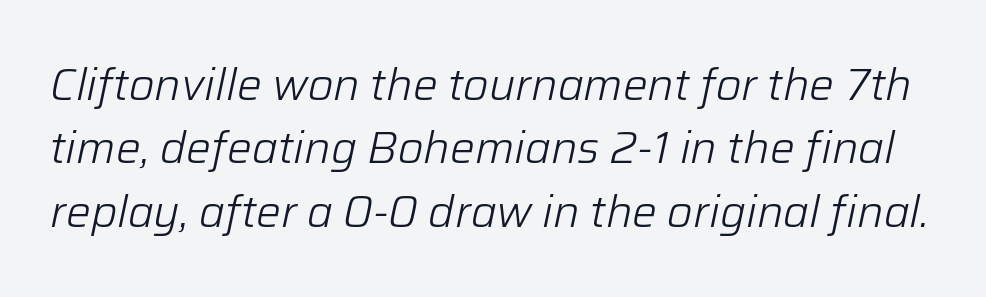
{"italic": "yes", "lean": "right", "slant_degrees": 12, "bold": "no", "weight": "light", "width": "normal", "stroke_contrast": "low", "x_height": "medium", "monospaced": "no", "underline": "no", "line_spacing": "normal", "line_spacing_ratio": 1.44, "letter_spacing": "normal", "letter_spacing_em": 0.0, "glyph_px": 44}
